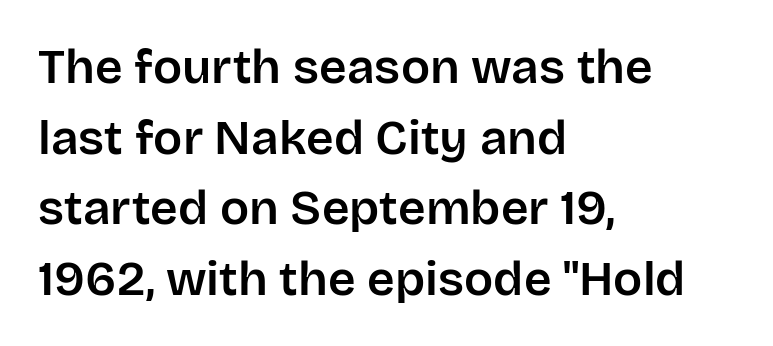
{"serif": "no", "italic": "no", "width": "normal", "stroke_contrast": "low", "x_height": "large", "monospaced": "no", "underline": "no", "align": "left", "line_spacing": "normal", "line_spacing_ratio": 1.47, "letter_spacing": "normal", "letter_spacing_em": 0.0, "glyph_px": 48}
